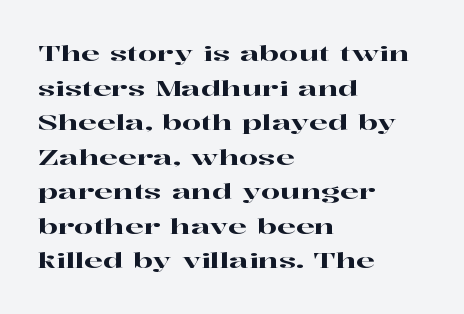
{"italic": "no", "underline": "no", "align": "left", "line_spacing": "normal", "line_spacing_ratio": 1.57, "letter_spacing": "normal", "letter_spacing_em": 0.0, "glyph_px": 22}
